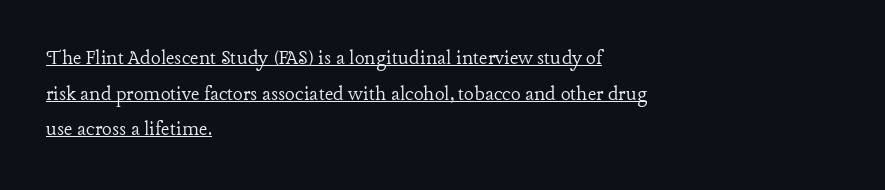
The words here are underlined. The font's upright variant was chosen for this text. The rendering uses a moderate line-height, typical for paragraphs. The letters sit at their default tracking, neither squeezed nor spread. Bold? No — there's no thickening of the strokes. One-word summary of the alignment: left.
